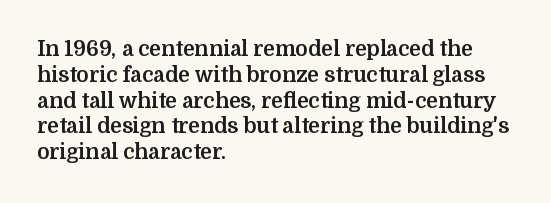
Q: Is the text bold? A: Yes.
Q: Is the text italic (slanted)? A: No, it is upright.
Q: Is the text underlined? A: No.
Q: How is the paragraph aligned? A: Left-aligned.
Q: Is the spacing between letters normal or unusually wide? A: Normal.
